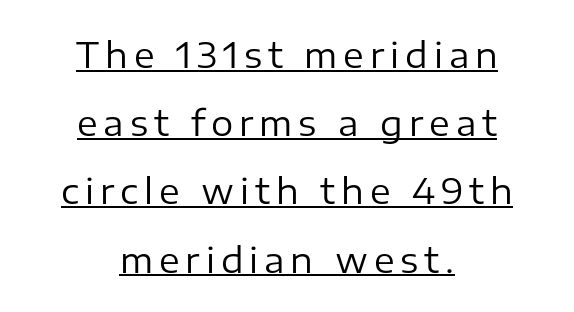
Q: Is the text bold? A: No.
Q: Is the text italic (slanted)? A: No, it is upright.
Q: Is the typeface a serif or a sans-serif typeface? A: Sans-serif.
Q: Is the text underlined? A: Yes.
Q: How is the paragraph aligned? A: Centered.
Q: Is the spacing between lines tight, normal or loose? A: Loose.
Q: Width (condensed, normal, or wide)? A: Normal.
Q: Stroke contrast? A: Low.
Q: x-height? A: Medium.
Q: Monospaced? A: No.
